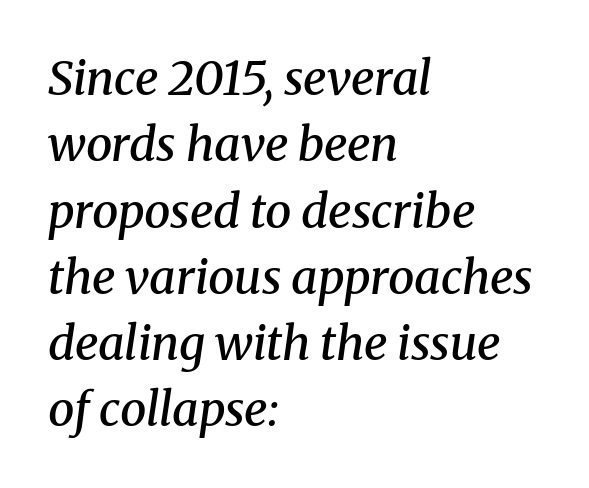
The image shows 47 px semibold serif type, italic (leaning right); set left-aligned, normal line spacing (1.41x), normal letter spacing, not underlined; medium stroke contrast and a medium x-height.
